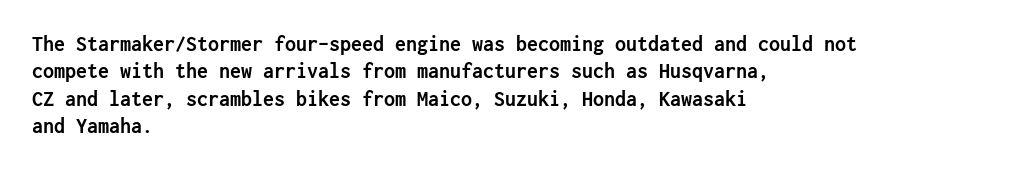
The image shows 22 px bold type, upright; set left-aligned, line spacing 1.24x, normal letter spacing, not underlined.
